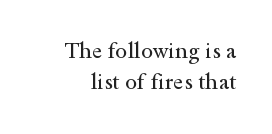
Characters remain perfectly vertical along every line. Is the type heavy? It reads as light-to-regular instead. Descender tails drop into unmarked territory. Evenly set lines give the paragraph a standard silhouette.
